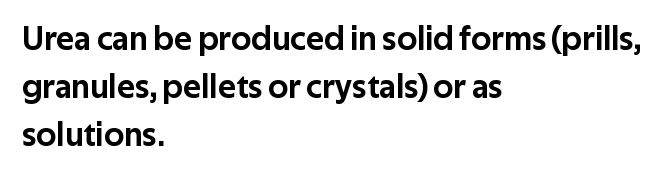
The image shows 34 px sans-serif type, upright; set left-aligned, normal line spacing (1.41x), normal letter spacing, not underlined; low stroke contrast and a medium x-height.
